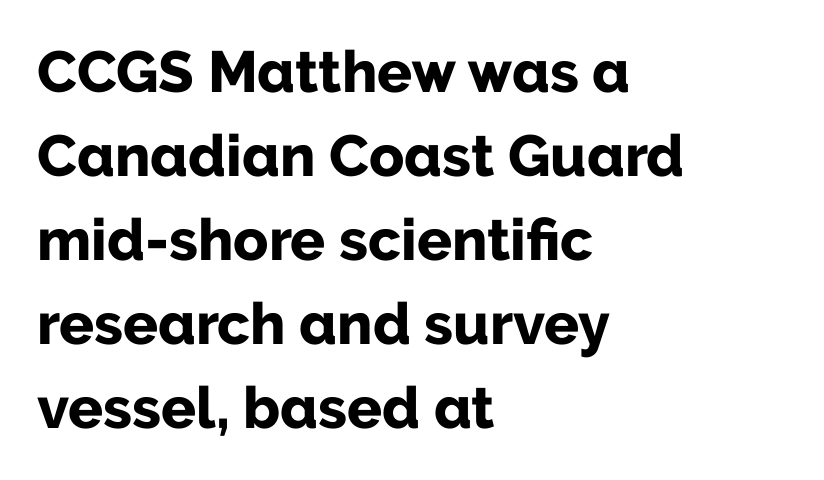
{"serif": "no", "italic": "no", "bold": "yes", "weight": "bold", "width": "normal", "stroke_contrast": "low", "x_height": "medium", "monospaced": "no", "underline": "no", "align": "left", "line_spacing": "normal", "line_spacing_ratio": 1.45, "letter_spacing": "normal", "letter_spacing_em": 0.0, "glyph_px": 58}
